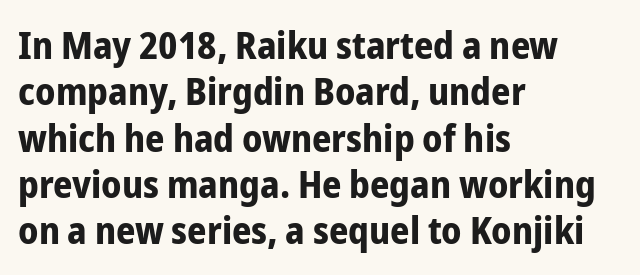
The image shows 38 px bold, condensed sans-serif type, upright; set left-aligned, line spacing 1.22x, normal letter spacing, not underlined; low stroke contrast and a medium x-height.
